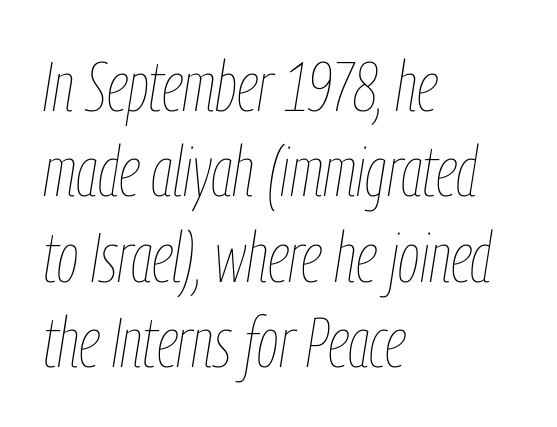
The lettering tilts uniformly, giving the passage an italic look. Alignment: flush left. The area under the type is left untouched. A typesetter would call this proportional, since set widths differ per character.
